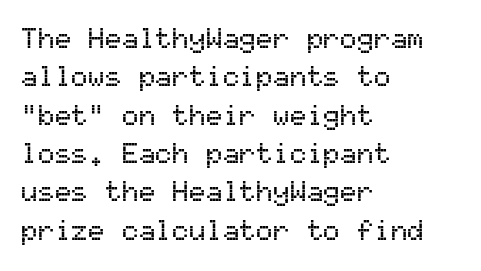
The image shows 28 px sans-serif type, upright, monospaced; set left-aligned, normal line spacing (1.37x), normal letter spacing, not underlined; medium stroke contrast and a medium x-height.
